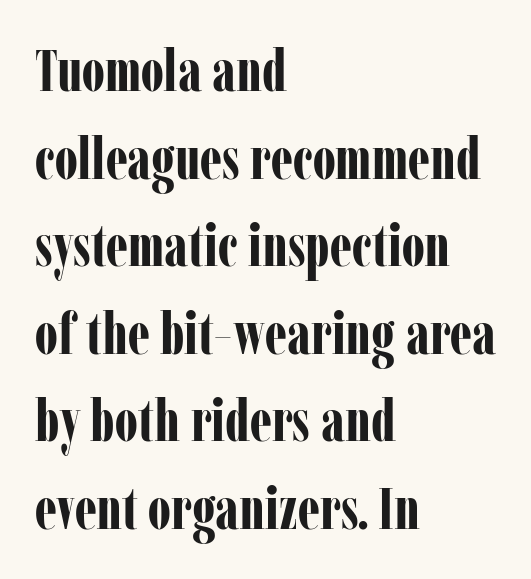
You can tell from the footed stems that serif type was used. The rendering anchors every line to the left-hand side. The gaps between neighbouring characters are ordinary and unremarkable. You can tell it's not italic because the verticals are truly vertical.
